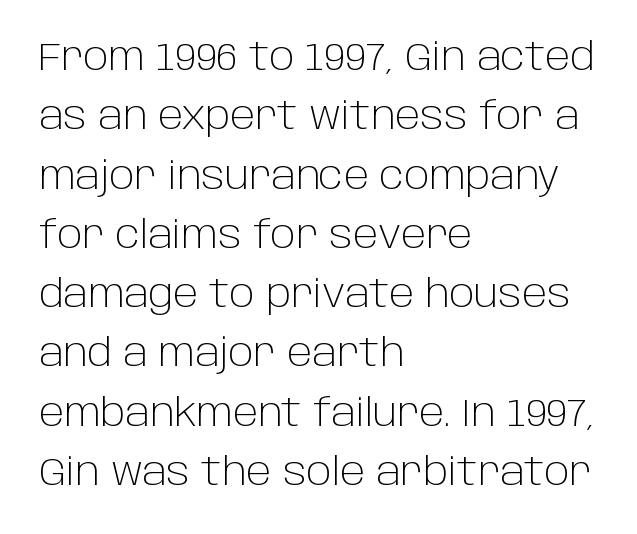
The specimen omits any rule beneath the text block's lines. Does the leading feel generous? No, just average. These lines are composed in type without serifs. Stem width sits at or under what a default text font uses. Character widths vary here, with narrow letters taking less room than wide ones. Style check: upright.
